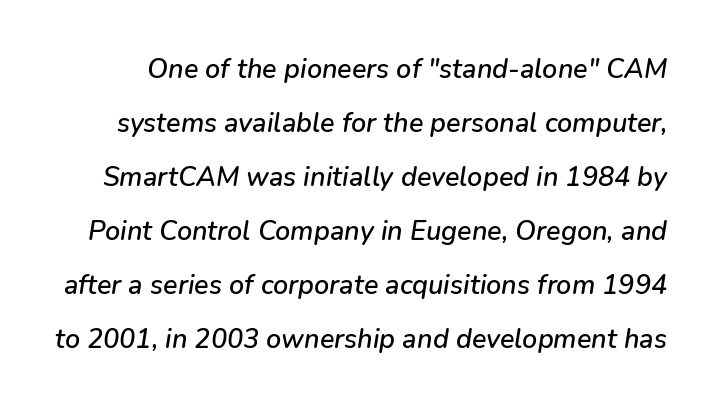
The image shows 27 px text type, italic (leaning right); set loose line spacing (2.0x), normal letter spacing, not underlined.
